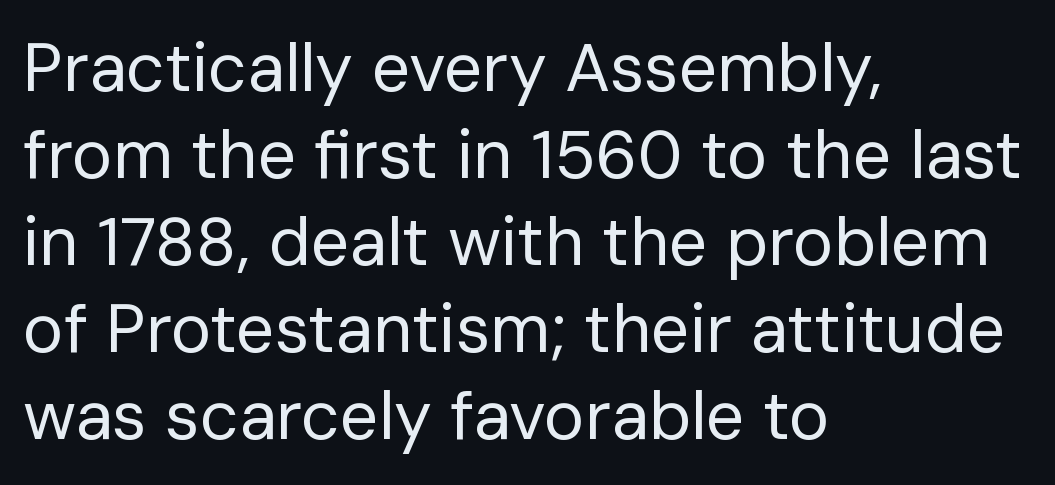
This block has exactly the height ordinary leading produces. Think of a printed novel: that variable character pitch is what you see here. No letter is thick-stroked: the sample isn't bold. Words float on clear page, feet unadorned.
